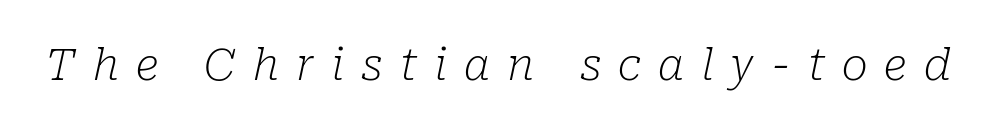
{"serif": "yes", "italic": "yes", "lean": "right", "slant_degrees": 10, "bold": "no", "weight": "light", "width": "normal", "stroke_contrast": "low", "x_height": "medium", "monospaced": "no", "underline": "no", "letter_spacing": "wide", "letter_spacing_em": 0.39, "glyph_px": 44}
